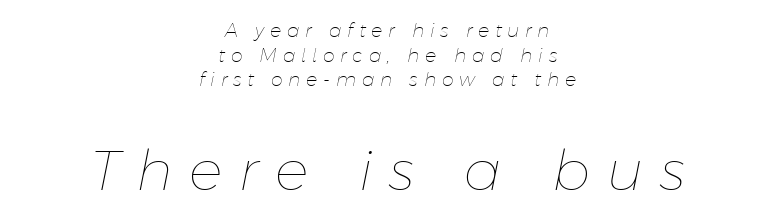
{"italic": "yes", "lean": "right", "slant_degrees": 11, "bold": "no", "weight": "thin", "width": "normal", "stroke_contrast": "low", "x_height": "medium", "monospaced": "no", "underline": "no", "align": "center", "line_spacing": "normal", "line_spacing_ratio": 1.29, "letter_spacing": "wide", "letter_spacing_em": 0.3, "larger_block": "second", "size_ratio": 2.95, "glyph_px": 56}
